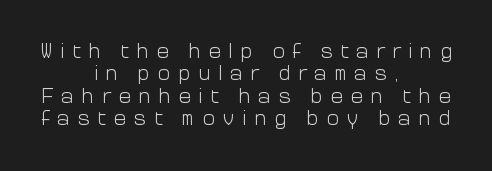
Glyph-to-glyph distance is far greater than everyday printed text. These lines huddle together more closely than default settings would place them. The compositor balanced each line on the midline. Underline: absent.
